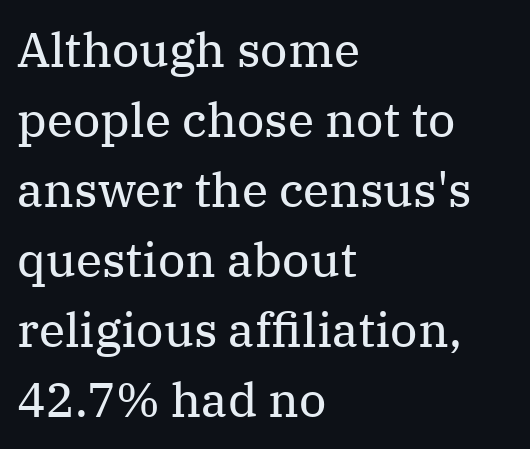
{"serif": "yes", "italic": "no", "bold": "no", "weight": "regular", "width": "normal", "stroke_contrast": "medium", "x_height": "medium", "monospaced": "no", "underline": "no", "align": "left", "line_spacing": "normal", "line_spacing_ratio": 1.46, "letter_spacing": "normal", "letter_spacing_em": 0.0, "glyph_px": 48}
